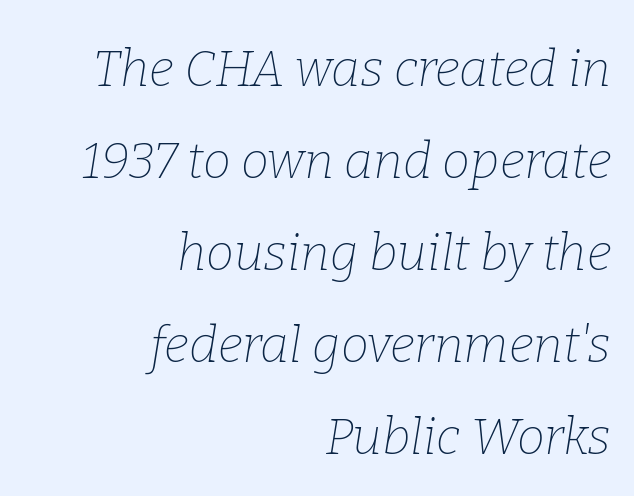
{"serif": "yes", "italic": "yes", "lean": "right", "slant_degrees": 9, "bold": "no", "weight": "thin", "width": "normal", "stroke_contrast": "low", "x_height": "medium", "monospaced": "no", "underline": "no", "align": "right", "line_spacing_ratio": 1.84, "letter_spacing": "normal", "letter_spacing_em": 0.0, "glyph_px": 50}
